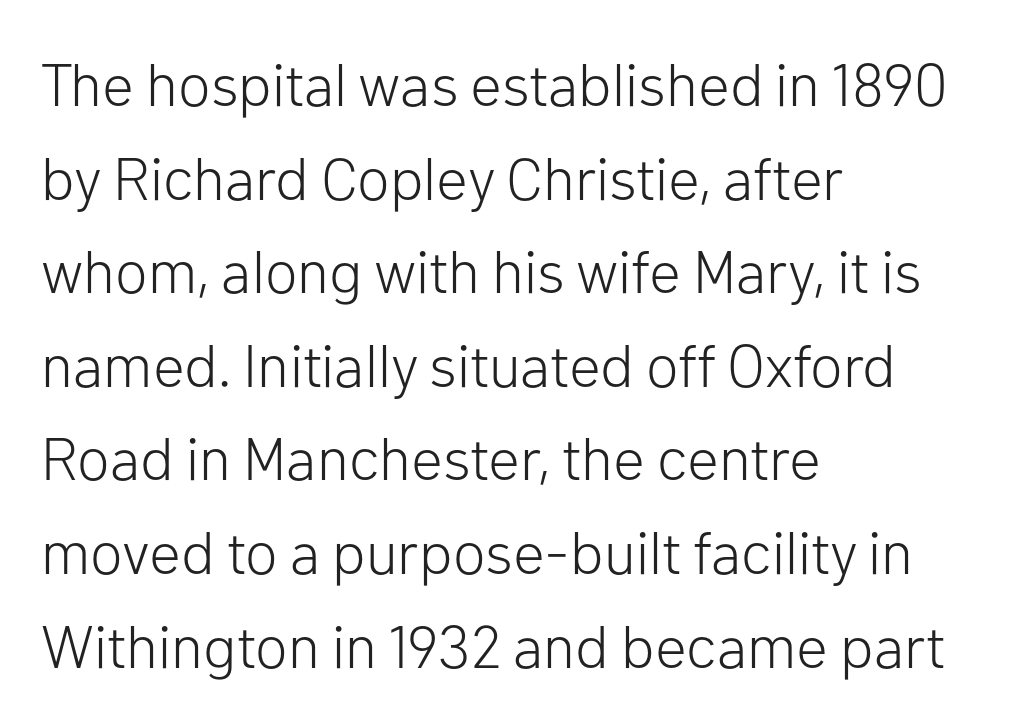
Q: Is the text bold? A: No.
Q: Is the text italic (slanted)? A: No, it is upright.
Q: Is the typeface a serif or a sans-serif typeface? A: Sans-serif.
Q: Is the text underlined? A: No.
Q: How is the paragraph aligned? A: Left-aligned.
Q: Is the spacing between letters normal or unusually wide? A: Normal.
Q: Is the spacing between lines tight, normal or loose? A: Normal.
Q: Width (condensed, normal, or wide)? A: Normal.
Q: Stroke contrast? A: Low.
Q: x-height? A: Medium.
Q: Monospaced? A: No.
